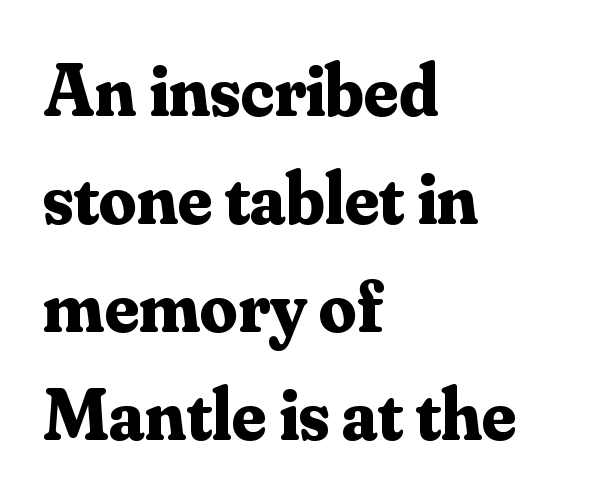
{"serif": "yes", "italic": "no", "bold": "yes", "weight": "bold", "width": "normal", "stroke_contrast": "medium", "x_height": "small", "monospaced": "no", "underline": "no", "align": "left", "line_spacing": "normal", "line_spacing_ratio": 1.46, "letter_spacing": "normal", "letter_spacing_em": 0.0, "glyph_px": 74}
